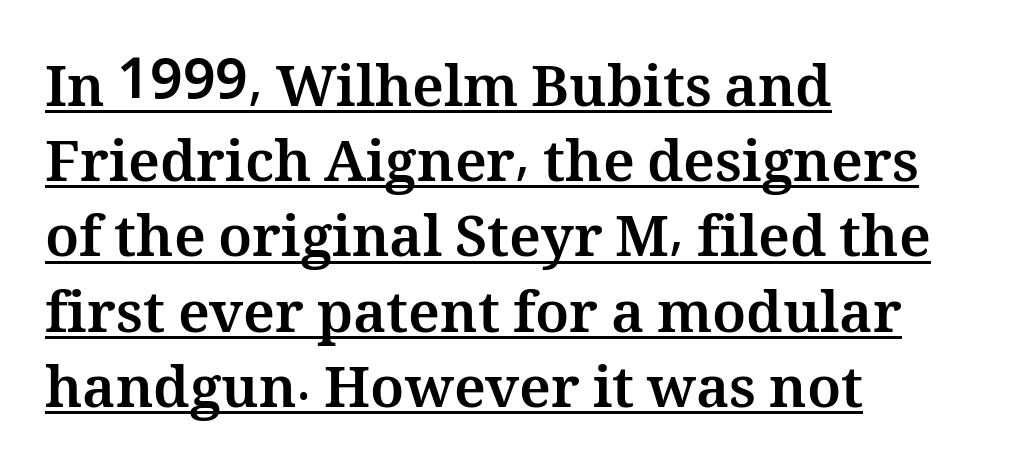
Q: Is the text bold? A: Yes.
Q: Is the text italic (slanted)? A: No, it is upright.
Q: Is the text underlined? A: Yes.
Q: How is the paragraph aligned? A: Left-aligned.
Q: Is the spacing between letters normal or unusually wide? A: Normal.
Q: Is the spacing between lines tight, normal or loose? A: Normal.
Q: Width (condensed, normal, or wide)? A: Normal.
Q: Stroke contrast? A: Medium.
Q: x-height? A: Medium.
Q: Monospaced? A: No.
